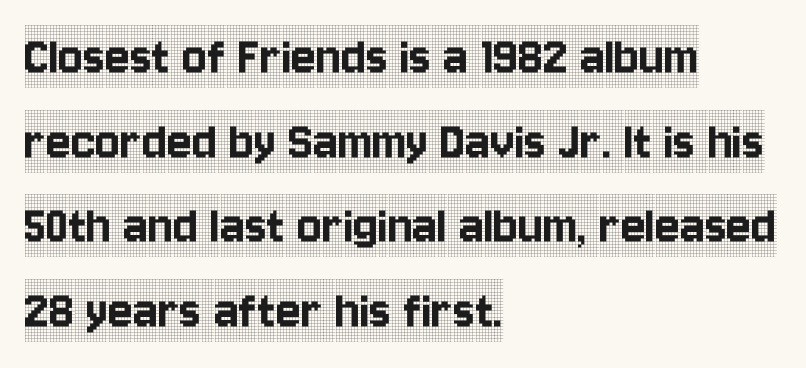
{"serif": "yes", "italic": "no", "width": "condensed", "x_height": "large", "monospaced": "no", "underline": "no", "align": "left", "line_spacing": "normal", "line_spacing_ratio": 1.46, "letter_spacing": "normal", "letter_spacing_em": 0.0, "glyph_px": 58}
